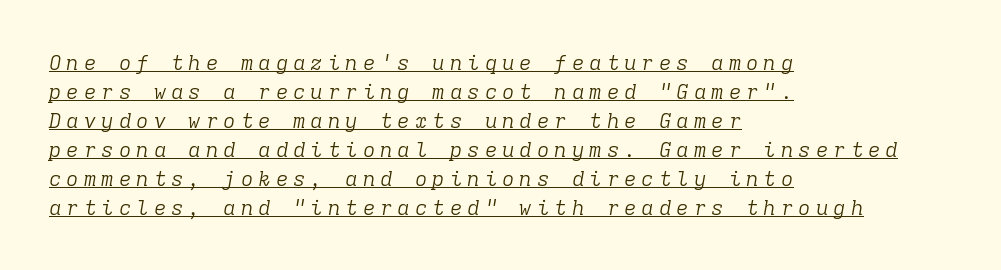
The image shows 21 px text type, italic (leaning right); set left-aligned, normal line spacing (1.38x), unusually wide letter spacing (+0.23 em), underlined.
